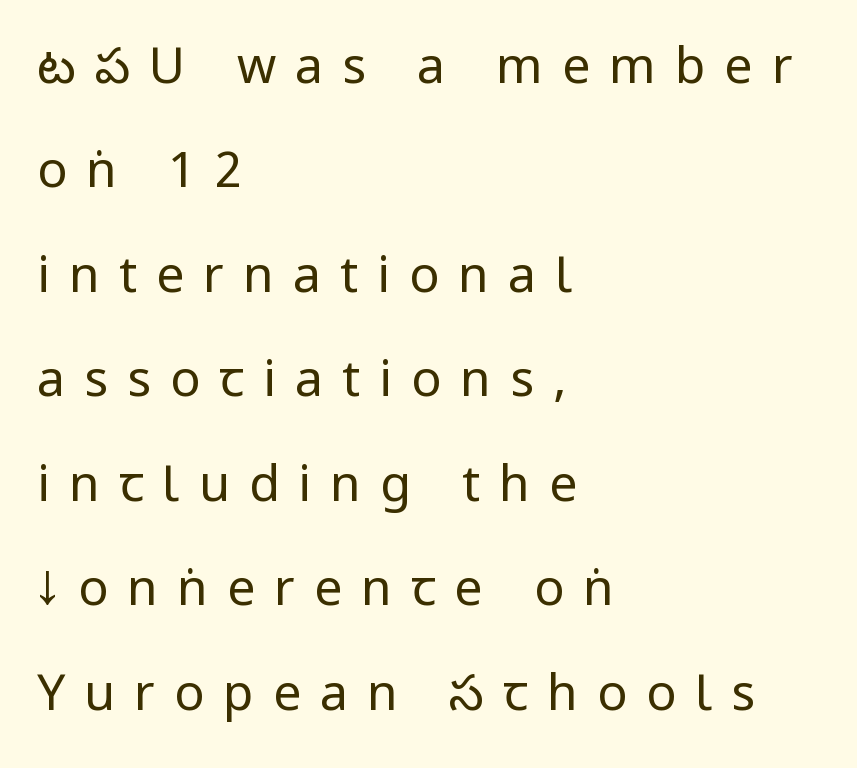
The image shows 50 px regular-weight, condensed sans-serif type, upright; set left-aligned, loose line spacing (2.09x), unusually wide letter spacing (+0.38 em), not underlined; low stroke contrast and a large x-height.
